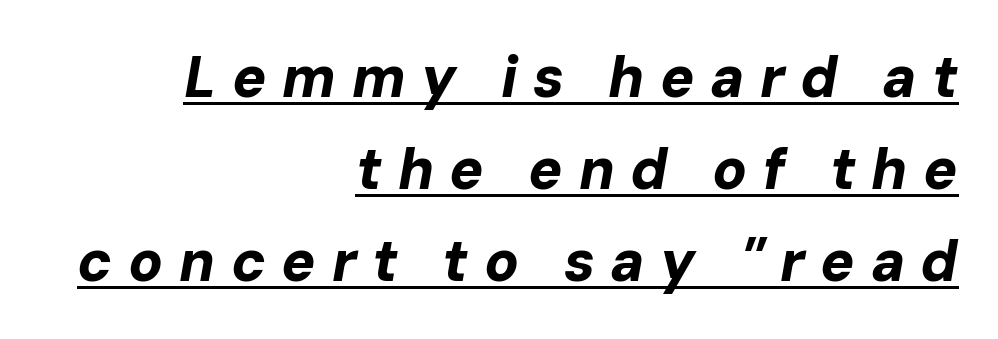
Q: Is the text bold? A: Yes.
Q: Is the text italic (slanted)? A: Yes, it leans right by about 10 degrees.
Q: Is the text underlined? A: Yes.
Q: How is the paragraph aligned? A: Right-aligned.
Q: Is the spacing between letters normal or unusually wide? A: Unusually wide.
Q: Is the spacing between lines tight, normal or loose? A: Normal.
Q: Width (condensed, normal, or wide)? A: Normal.
Q: Stroke contrast? A: Low.
Q: x-height? A: Medium.
Q: Monospaced? A: No.
